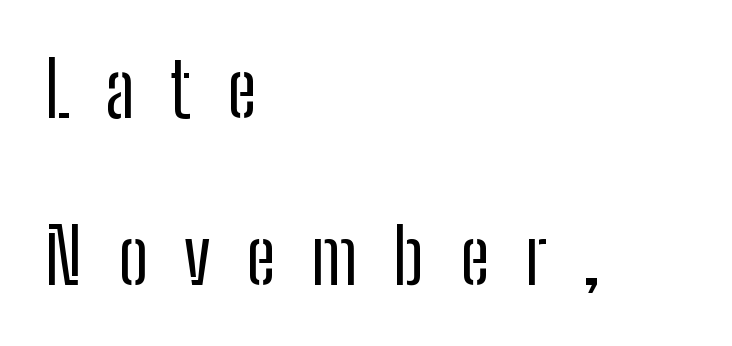
{"serif": "no", "italic": "no", "bold": "no", "weight": "regular", "width": "condensed", "stroke_contrast": "low", "x_height": "medium", "monospaced": "no", "underline": "no", "align": "left", "line_spacing": "loose", "line_spacing_ratio": 2.23, "letter_spacing": "wide", "letter_spacing_em": 0.48, "glyph_px": 75}
